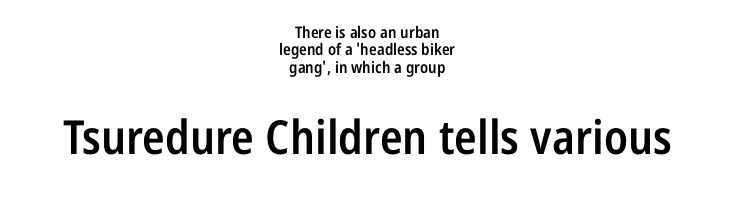
Q: Is the text bold? A: Semi-bold.
Q: Is the text italic (slanted)? A: No, it is upright.
Q: Is the typeface a serif or a sans-serif typeface? A: Sans-serif.
Q: Is the text underlined? A: No.
Q: How is the paragraph aligned? A: Centered.
Q: Is the spacing between letters normal or unusually wide? A: Normal.
Q: Is the spacing between lines tight, normal or loose? A: Tight.
Q: Which block of text is set in a larger size, the first (top) or the second (bottom)? A: The second (bottom) one.
Q: Width (condensed, normal, or wide)? A: Condensed.
Q: Stroke contrast? A: Low.
Q: x-height? A: Medium.
Q: Monospaced? A: No.
